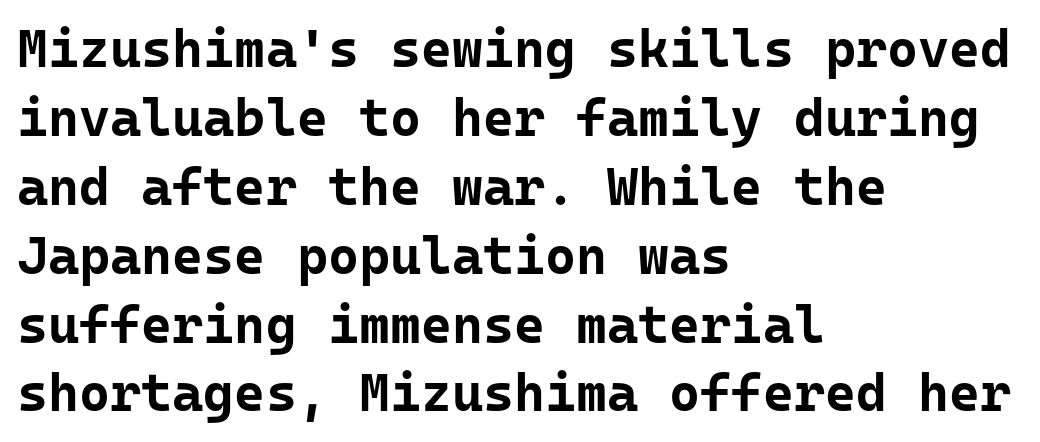
The area under the type is left untouched. The rendering uses typewriter-style spacing with identical character cells. How would I describe the line gaps? Plain and ordinary. The font is running at its bold setting. A typesetter would label this face a sans.
